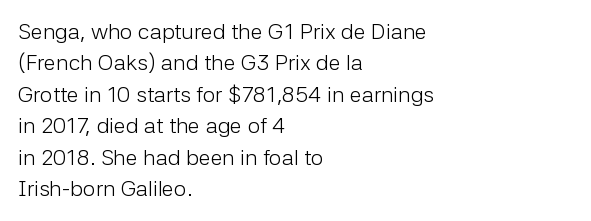
The image shows 22 px text type, upright; set left-aligned, normal line spacing (1.43x), normal letter spacing, not underlined.
